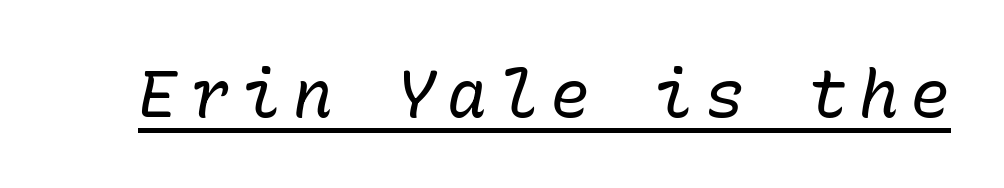
{"italic": "yes", "lean": "right", "slant_degrees": 10, "bold": "no", "weight": "regular", "width": "normal", "stroke_contrast": "low", "x_height": "medium", "monospaced": "yes", "underline": "yes", "glyph_px": 66}
